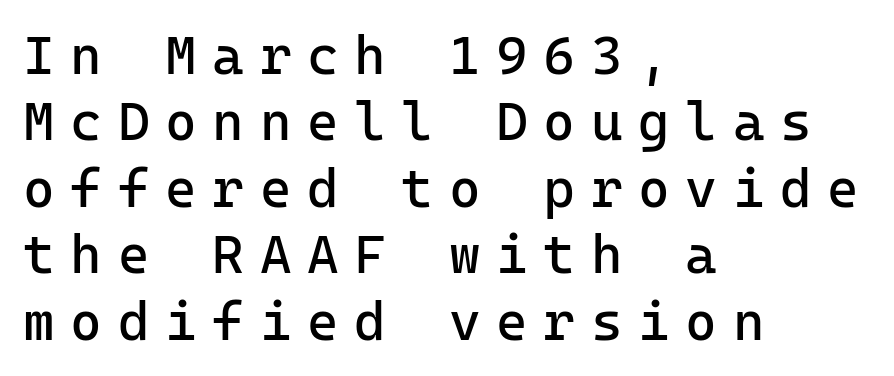
Q: Is the text bold? A: No.
Q: Is the text italic (slanted)? A: No, it is upright.
Q: Is the typeface a serif or a sans-serif typeface? A: Sans-serif.
Q: Is the text underlined? A: No.
Q: How is the paragraph aligned? A: Left-aligned.
Q: Is the spacing between letters normal or unusually wide? A: Unusually wide.
Q: Width (condensed, normal, or wide)? A: Normal.
Q: Stroke contrast? A: Low.
Q: x-height? A: Medium.
